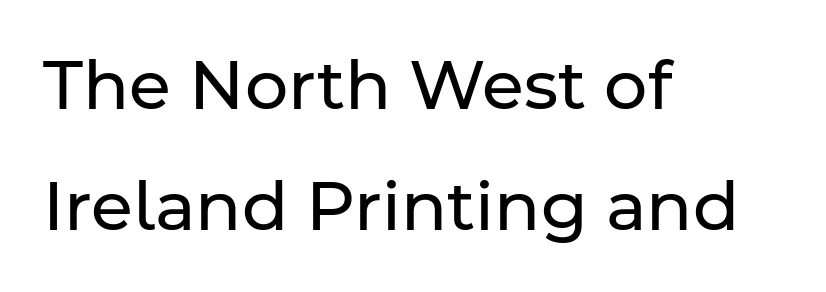
{"serif": "no", "italic": "no", "bold": "no", "weight": "regular", "width": "normal", "stroke_contrast": "low", "x_height": "medium", "monospaced": "no", "underline": "no", "align": "left", "line_spacing_ratio": 1.78, "letter_spacing": "normal", "letter_spacing_em": 0.0, "glyph_px": 68}
